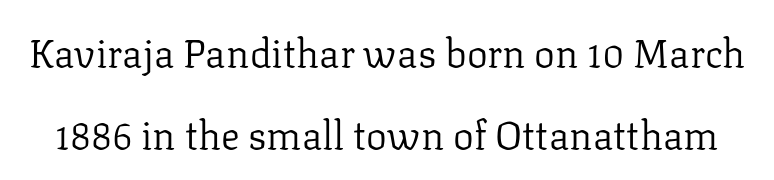
{"serif": "yes", "italic": "no", "bold": "no", "weight": "regular", "width": "normal", "stroke_contrast": "low", "x_height": "medium", "monospaced": "no", "underline": "no", "line_spacing": "loose", "line_spacing_ratio": 2.1, "letter_spacing": "normal", "letter_spacing_em": 0.0, "glyph_px": 39}
